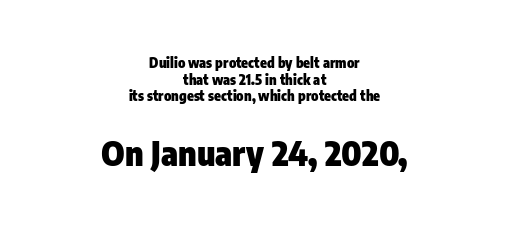
{"serif": "no", "italic": "no", "bold": "yes", "weight": "heavy", "width": "condensed", "stroke_contrast": "low", "x_height": "medium", "monospaced": "no", "underline": "no", "align": "center", "line_spacing_ratio": 1.18, "letter_spacing": "normal", "letter_spacing_em": 0.0, "larger_block": "second", "size_ratio": 2.43, "glyph_px": 34}
